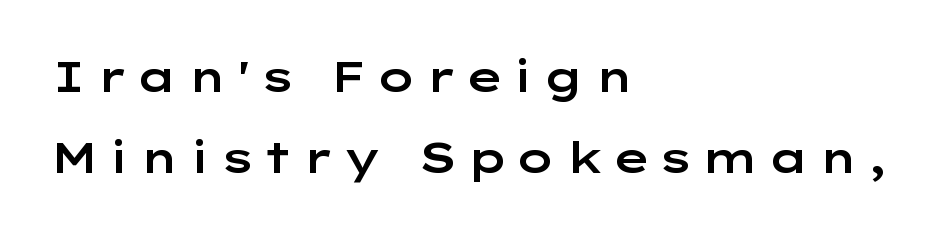
The image shows 42 px wide sans-serif type, upright; set left-aligned, loose line spacing (1.92x), not underlined; low stroke contrast and a medium x-height.
